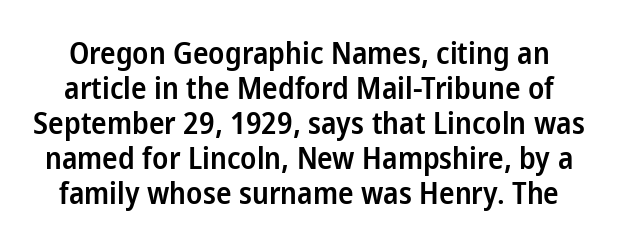
Q: Is the text bold? A: Semi-bold.
Q: Is the text italic (slanted)? A: No, it is upright.
Q: Is the typeface a serif or a sans-serif typeface? A: Sans-serif.
Q: Is the text underlined? A: No.
Q: Is the spacing between letters normal or unusually wide? A: Normal.
Q: Is the spacing between lines tight, normal or loose? A: Tight.
Q: Width (condensed, normal, or wide)? A: Condensed.
Q: Stroke contrast? A: Low.
Q: x-height? A: Medium.
Q: Monospaced? A: No.
